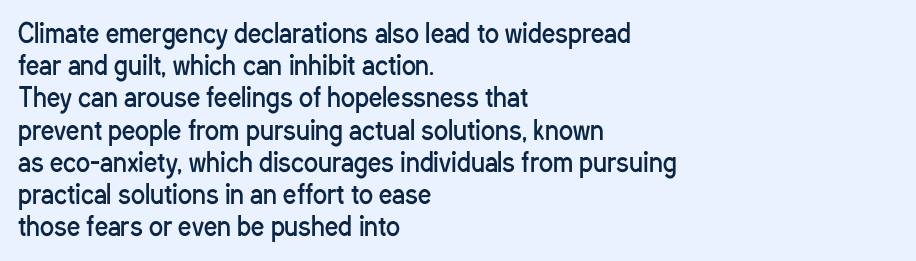
{"italic": "no", "bold": "no", "underline": "no", "align": "left", "line_spacing_ratio": 1.24, "letter_spacing": "normal", "letter_spacing_em": 0.0, "glyph_px": 26}
